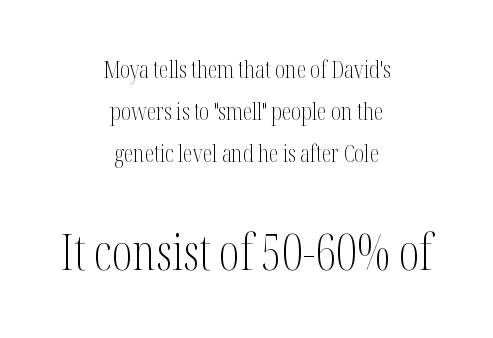
The image shows 49 px light, condensed serif type, upright; set centered, line spacing 1.75x, normal letter spacing, not underlined; the second (bottom) block is 2.04x larger; medium stroke contrast and a medium x-height.
